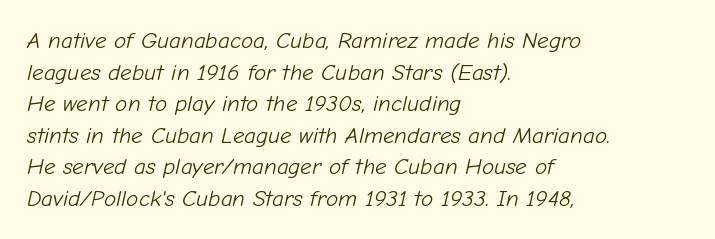
The image shows 23 px text type, italic (leaning right); set left-aligned, normal line spacing (1.37x), normal letter spacing, not underlined.
